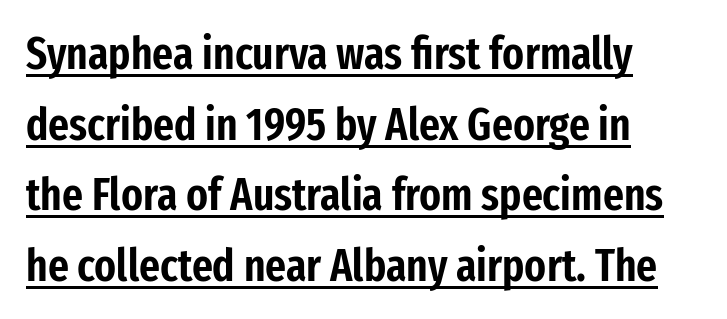
The image shows 45 px condensed sans-serif type, upright; set left-aligned, normal line spacing (1.57x), normal letter spacing, underlined; low stroke contrast and a medium x-height.
